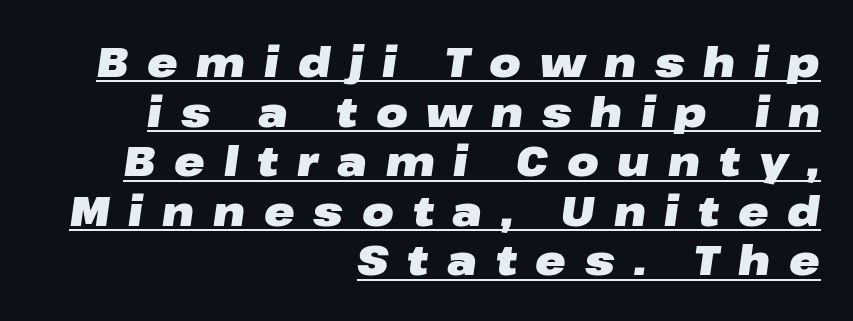
Q: Is the text bold? A: Yes.
Q: Is the text italic (slanted)? A: Yes, it leans right by about 8 degrees.
Q: Is the text underlined? A: Yes.
Q: How is the paragraph aligned? A: Right-aligned.
Q: Is the spacing between letters normal or unusually wide? A: Unusually wide.
Q: Width (condensed, normal, or wide)? A: Wide.
Q: Stroke contrast? A: Low.
Q: x-height? A: Medium.
Q: Monospaced? A: No.
